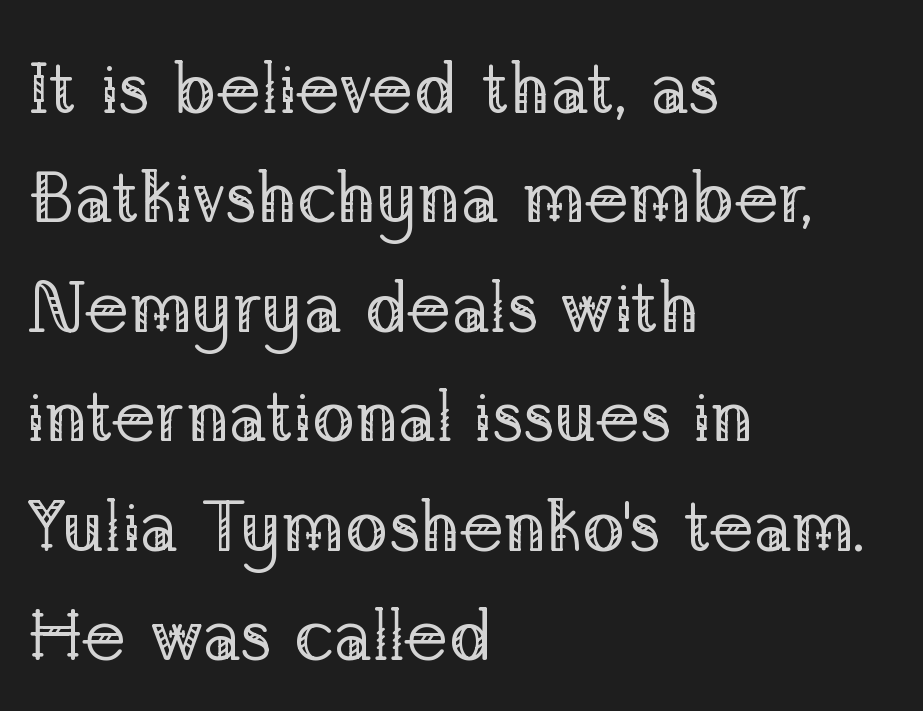
Heft: none added — not bold. Unlike italic type, these characters show no tilt at all. Is there much room between lines? A standard amount, neither cramped nor airy. The zone under the glyphs is completely vacant.
